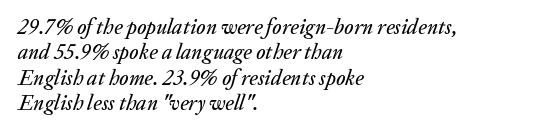
The image shows 21 px text type, italic (leaning right); set left-aligned, line spacing 1.21x, normal letter spacing, not underlined.
